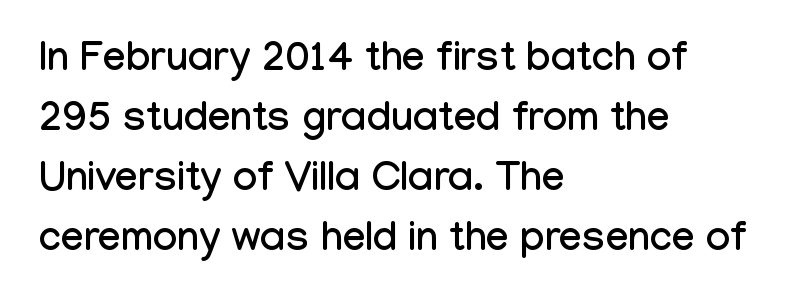
The image shows 41 px condensed sans-serif type, upright; set left-aligned, normal line spacing (1.46x), normal letter spacing, not underlined; low stroke contrast and a medium x-height.
